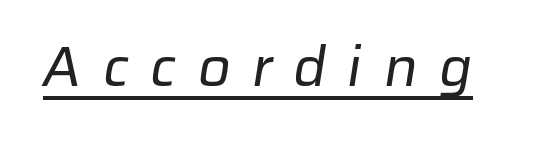
The glyphs in this specimen are sans serif. Letter spacing: wide. These characters rest on top of a visible drawn line. These lines are rendered in a variable-pitch font. Ink coverage per letter is moderate at most.
